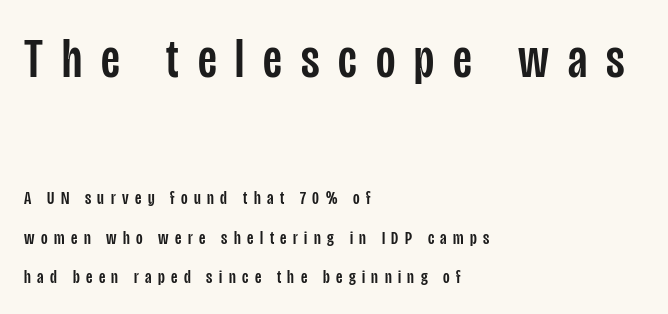
{"serif": "no", "italic": "no", "width": "condensed", "stroke_contrast": "low", "x_height": "large", "monospaced": "no", "underline": "no", "align": "left", "line_spacing": "loose", "line_spacing_ratio": 2.09, "letter_spacing": "wide", "letter_spacing_em": 0.34, "larger_block": "first", "size_ratio": 2.95, "glyph_px": 56}
